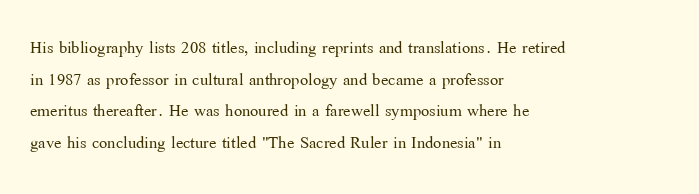
The image shows 22 px text type, upright; set left-aligned, normal line spacing (1.44x), normal letter spacing, not underlined.
